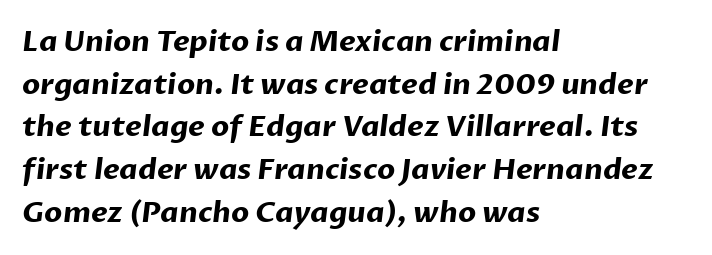
{"serif": "no", "bold": "yes", "weight": "bold", "width": "normal", "stroke_contrast": "low", "x_height": "medium", "monospaced": "no", "underline": "no", "align": "left", "line_spacing": "normal", "line_spacing_ratio": 1.47, "letter_spacing": "normal", "letter_spacing_em": 0.0, "glyph_px": 29}
